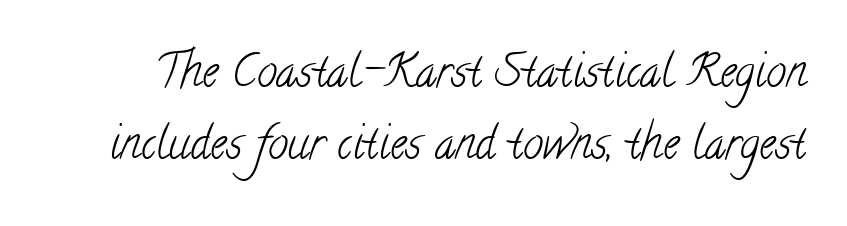
{"bold": "no", "weight": "light", "width": "condensed", "stroke_contrast": "low", "x_height": "small", "monospaced": "no", "underline": "no", "line_spacing": "normal", "line_spacing_ratio": 1.61, "letter_spacing": "normal", "letter_spacing_em": 0.0, "glyph_px": 45}
